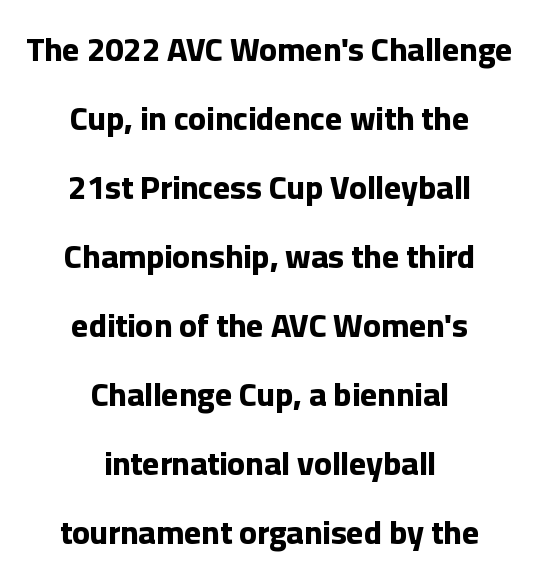
Q: Is the text bold? A: Yes.
Q: Is the text italic (slanted)? A: No, it is upright.
Q: Is the typeface a serif or a sans-serif typeface? A: Sans-serif.
Q: Is the text underlined? A: No.
Q: How is the paragraph aligned? A: Centered.
Q: Is the spacing between letters normal or unusually wide? A: Normal.
Q: Is the spacing between lines tight, normal or loose? A: Loose.
Q: Width (condensed, normal, or wide)? A: Normal.
Q: Stroke contrast? A: Low.
Q: x-height? A: Medium.
Q: Monospaced? A: No.
